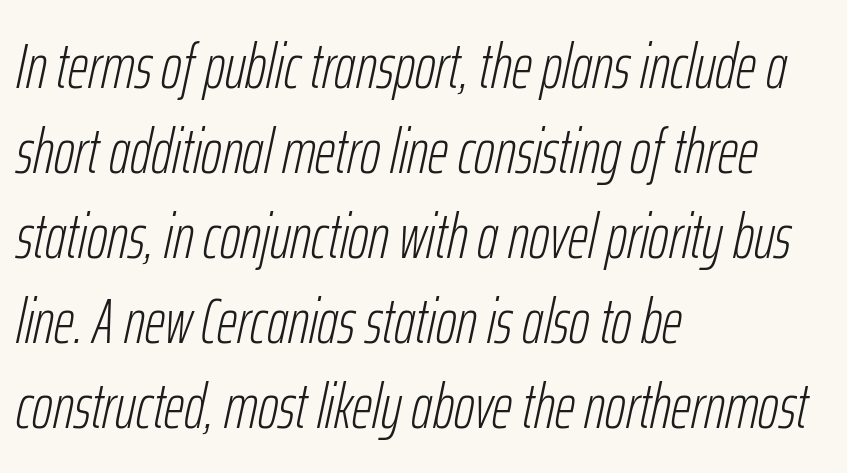
{"italic": "yes", "lean": "right", "slant_degrees": 12, "bold": "no", "weight": "light", "width": "condensed", "stroke_contrast": "low", "x_height": "medium", "monospaced": "no", "underline": "no", "align": "left", "line_spacing": "normal", "line_spacing_ratio": 1.35, "letter_spacing": "normal", "letter_spacing_em": 0.0, "glyph_px": 63}
